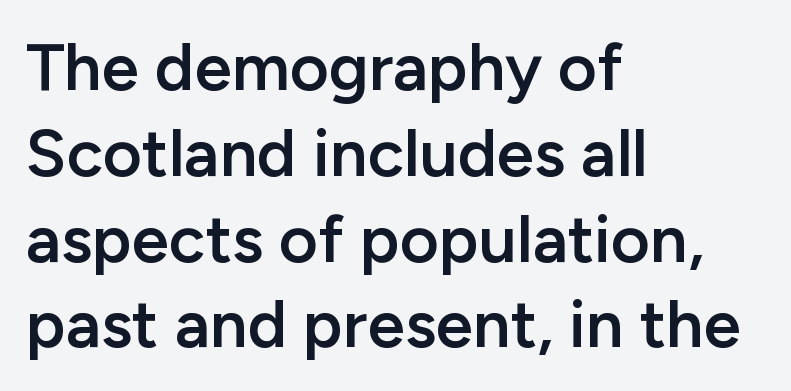
A typesetter would mark this as roman, not italic. A somewhat darkened texture: the type is semibold rather than bold. These lines are set flush left with a ragged right edge. Here the designer chose a conventional face with non-uniform glyph widths.
